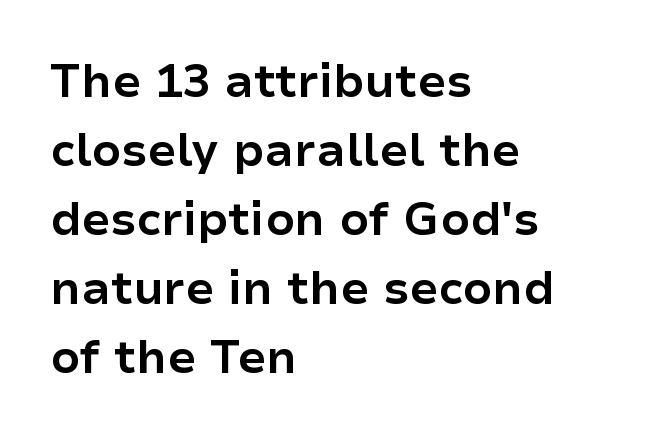
Q: Is the text bold? A: Yes.
Q: Is the text italic (slanted)? A: No, it is upright.
Q: Is the typeface a serif or a sans-serif typeface? A: Sans-serif.
Q: Is the text underlined? A: No.
Q: How is the paragraph aligned? A: Left-aligned.
Q: Is the spacing between letters normal or unusually wide? A: Normal.
Q: Is the spacing between lines tight, normal or loose? A: Normal.
Q: Width (condensed, normal, or wide)? A: Normal.
Q: Stroke contrast? A: Low.
Q: x-height? A: Medium.
Q: Monospaced? A: No.
